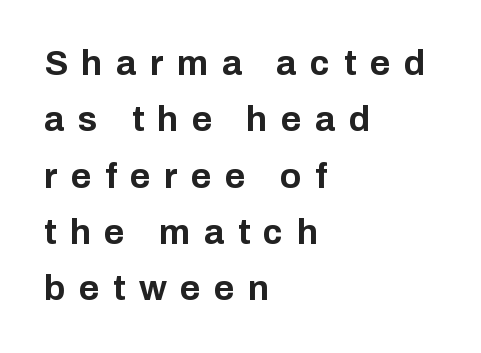
A sans-serif font was chosen for this passage. The glyphs have the mass of a bold cut. Short and long lines alike share a common starting point at left. Check the space under the baseline: it is left empty. Honestly, the letter spacing is so wide it's the main thing you notice. Designer's note — italics off, roman on.
